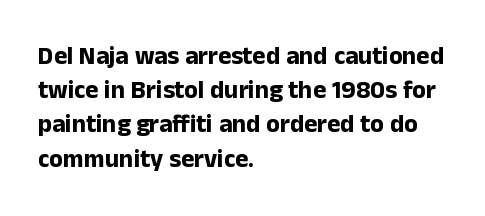
Q: Is the text bold? A: Yes.
Q: Is the text italic (slanted)? A: No, it is upright.
Q: Is the text underlined? A: No.
Q: How is the paragraph aligned? A: Left-aligned.
Q: Is the spacing between letters normal or unusually wide? A: Normal.
Q: Is the spacing between lines tight, normal or loose? A: Normal.
